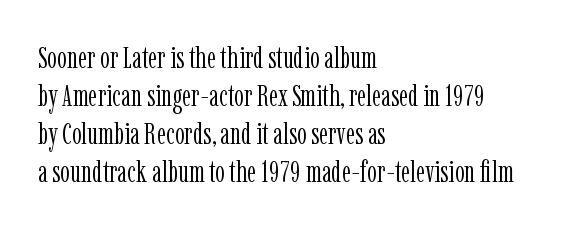
{"serif": "yes", "italic": "no", "bold": "no", "weight": "light", "width": "condensed", "stroke_contrast": "low", "x_height": "medium", "monospaced": "no", "underline": "no", "align": "left", "line_spacing_ratio": 1.23, "letter_spacing": "normal", "letter_spacing_em": 0.0, "glyph_px": 31}
